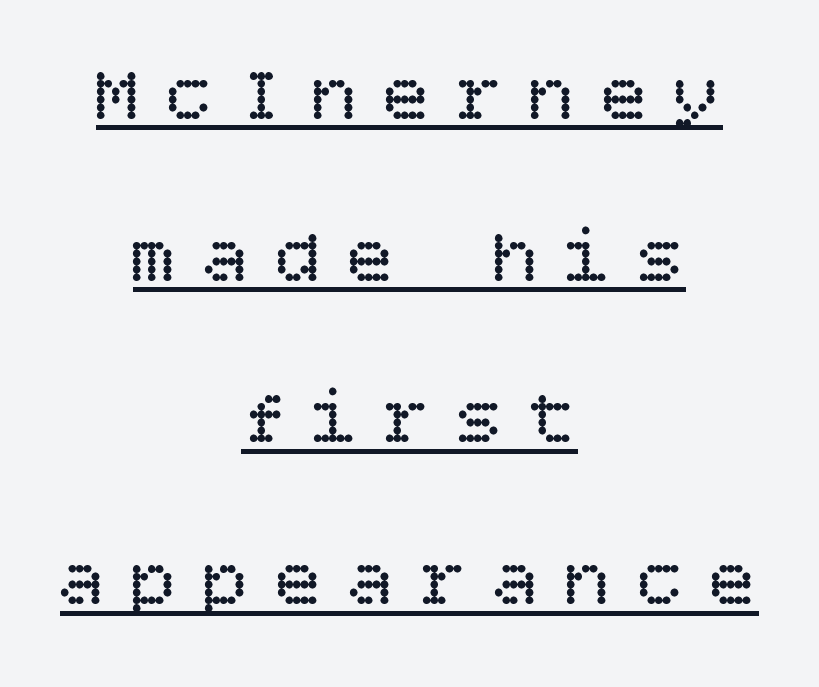
The letters are spread apart with noticeably loose tracking. These lines were composed using upright roman letters. Both edges are ragged and mirror each other, which tells us the setting is centered. Compared with undecorated copy, this sample adds a rule below the words. These glyphs show unthickened strokes, regular width or finer.
